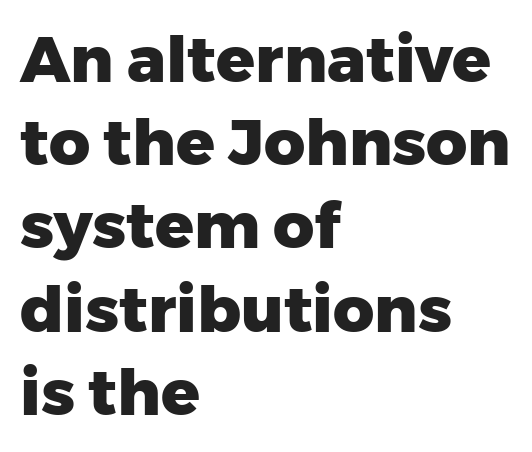
Q: Is the text bold? A: Yes.
Q: Is the text italic (slanted)? A: No, it is upright.
Q: Is the typeface a serif or a sans-serif typeface? A: Sans-serif.
Q: Is the text underlined? A: No.
Q: How is the paragraph aligned? A: Left-aligned.
Q: Is the spacing between letters normal or unusually wide? A: Normal.
Q: Is the spacing between lines tight, normal or loose? A: Normal.
Q: Width (condensed, normal, or wide)? A: Normal.
Q: Stroke contrast? A: Low.
Q: x-height? A: Medium.
Q: Monospaced? A: No.
